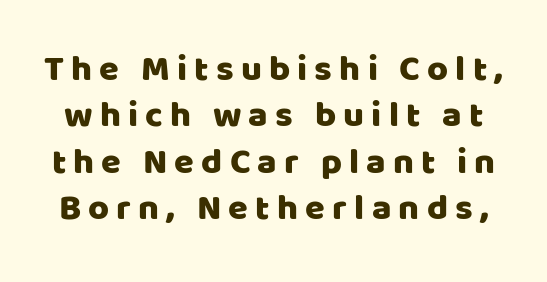
{"serif": "no", "italic": "no", "width": "normal", "stroke_contrast": "low", "x_height": "large", "monospaced": "no", "underline": "no", "line_spacing": "normal", "line_spacing_ratio": 1.29, "letter_spacing": "wide", "letter_spacing_em": 0.2, "glyph_px": 36}
